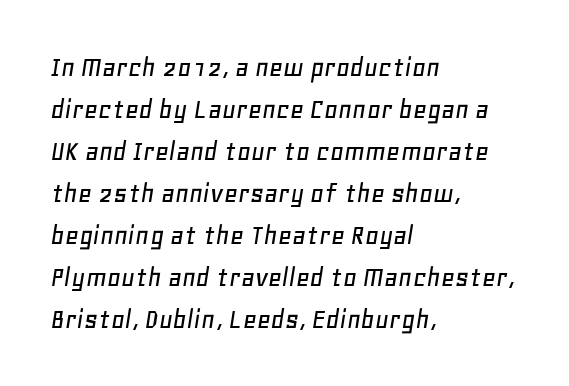
Character widths vary here, with narrow letters taking less room than wide ones. These lines stack with their left ends in a neat column. The gap between lines stays unmarked. The designer left line spacing at the default. The specimen reads as italic at a glance.
